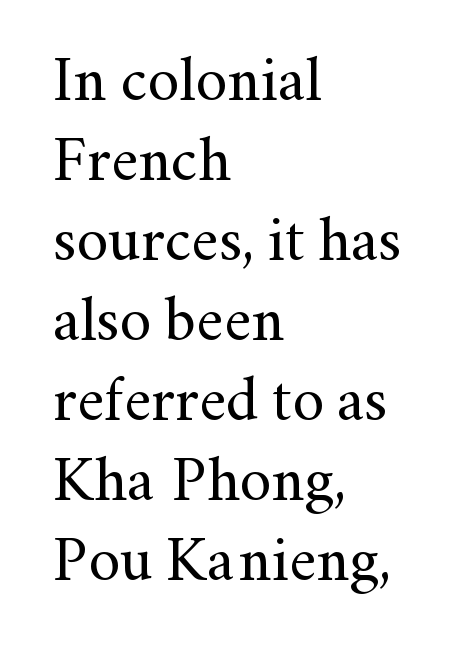
Q: Is the text bold? A: No.
Q: Is the text italic (slanted)? A: No, it is upright.
Q: Is the typeface a serif or a sans-serif typeface? A: Serif.
Q: Is the text underlined? A: No.
Q: How is the paragraph aligned? A: Left-aligned.
Q: Is the spacing between letters normal or unusually wide? A: Normal.
Q: Is the spacing between lines tight, normal or loose? A: Normal.
Q: Width (condensed, normal, or wide)? A: Normal.
Q: Stroke contrast? A: Medium.
Q: x-height? A: Small.
Q: Monospaced? A: No.
